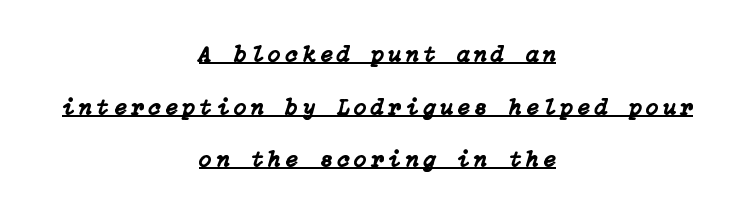
{"italic": "yes", "lean": "right", "slant_degrees": 15, "underline": "yes", "align": "center", "line_spacing": "loose", "line_spacing_ratio": 2.29, "letter_spacing": "wide", "letter_spacing_em": 0.2, "glyph_px": 23}
